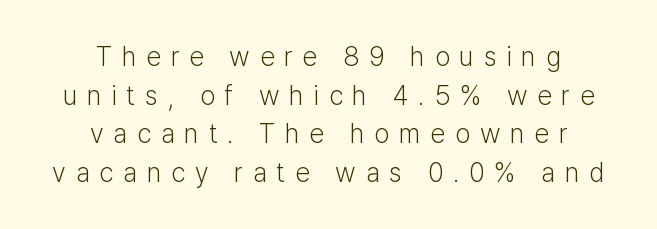
Q: Is the text bold? A: No.
Q: Is the text italic (slanted)? A: No, it is upright.
Q: Is the text underlined? A: No.
Q: How is the paragraph aligned? A: Centered.
Q: Is the spacing between letters normal or unusually wide? A: Unusually wide.
Q: Is the spacing between lines tight, normal or loose? A: Normal.
